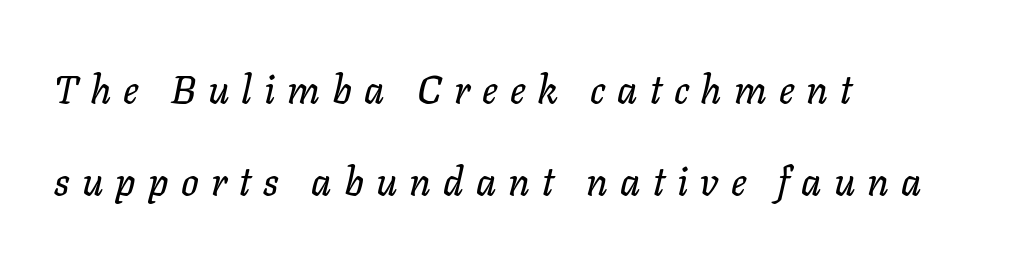
Q: Is the text italic (slanted)? A: Yes, it leans right by about 11 degrees.
Q: Is the text underlined? A: No.
Q: How is the paragraph aligned? A: Left-aligned.
Q: Is the spacing between letters normal or unusually wide? A: Unusually wide.
Q: Is the spacing between lines tight, normal or loose? A: Loose.
Q: Width (condensed, normal, or wide)? A: Normal.
Q: Stroke contrast? A: Low.
Q: x-height? A: Medium.
Q: Monospaced? A: No.
